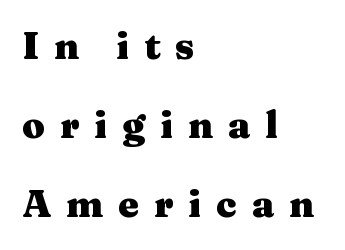
Q: Is the text bold? A: Yes.
Q: Is the text italic (slanted)? A: No, it is upright.
Q: Is the typeface a serif or a sans-serif typeface? A: Serif.
Q: Is the text underlined? A: No.
Q: How is the paragraph aligned? A: Left-aligned.
Q: Is the spacing between letters normal or unusually wide? A: Unusually wide.
Q: Is the spacing between lines tight, normal or loose? A: Loose.
Q: Width (condensed, normal, or wide)? A: Wide.
Q: Stroke contrast? A: Medium.
Q: x-height? A: Medium.
Q: Monospaced? A: No.
